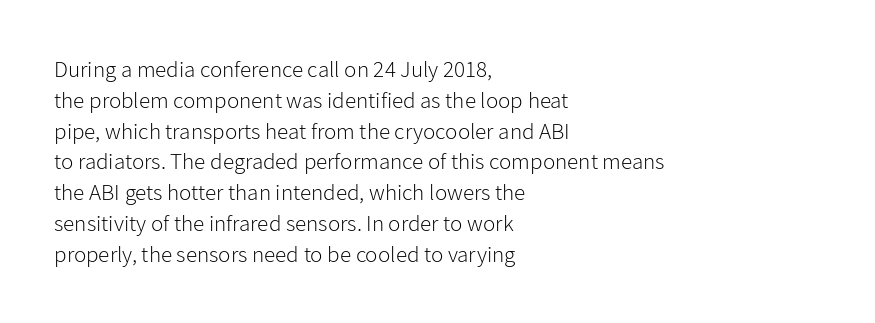
Descenders are the only things crossing below the line. The font sits on the lighter half of the weight spectrum, regular included. Does the copy run flush right? No — it runs flush left. Vertically, the passage feels balanced, rows spaced as you'd expect.
